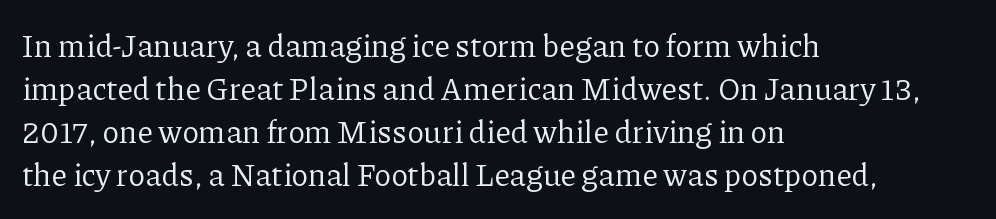
A classic flush-left, rag-right setting is used for this passage. In terms of posture, this sample is upright. Check where the strokes stop: tiny serifs finish them off. Heaviness? Minimal to ordinary, like unemphasized prose. Does the leading feel generous? No, just average. Nobody drew a line under any word here.
